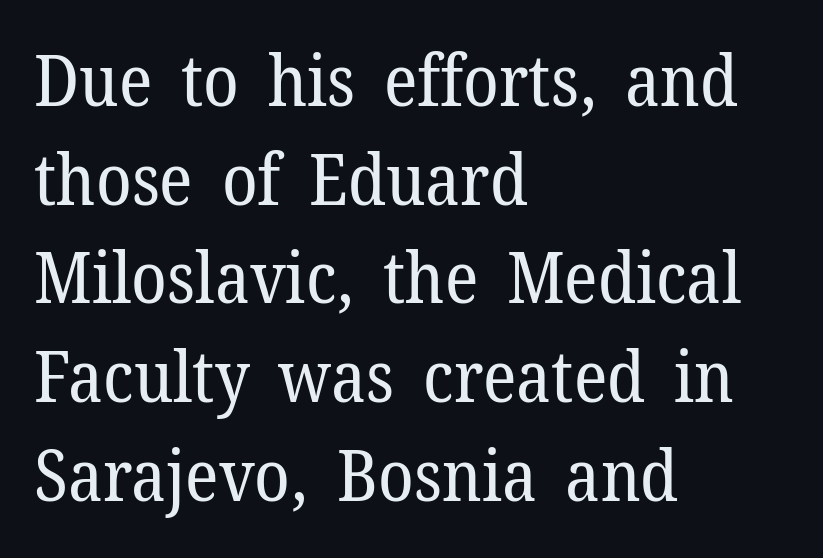
{"serif": "yes", "italic": "no", "bold": "no", "weight": "regular", "width": "normal", "stroke_contrast": "low", "x_height": "medium", "monospaced": "no", "underline": "no", "align": "left", "line_spacing": "normal", "line_spacing_ratio": 1.37, "letter_spacing": "normal", "letter_spacing_em": 0.0, "glyph_px": 72}
